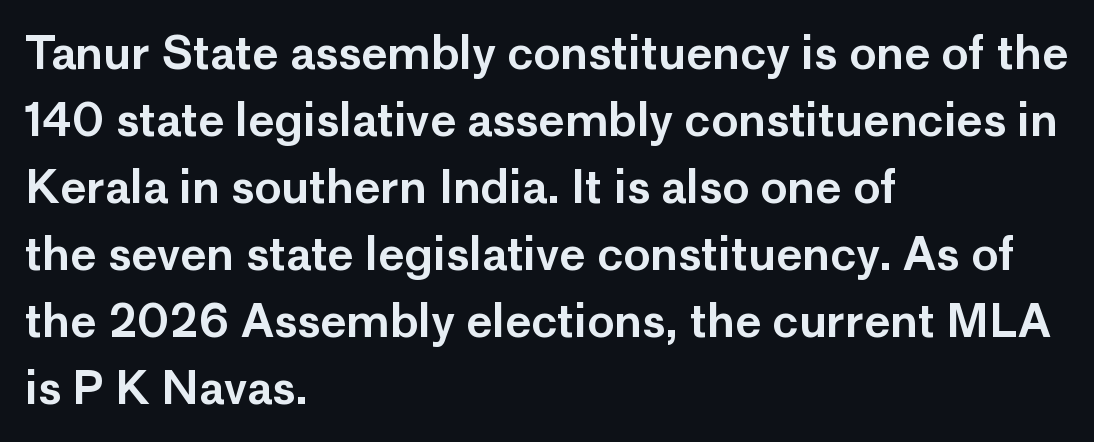
Q: Is the text italic (slanted)? A: No, it is upright.
Q: Is the typeface a serif or a sans-serif typeface? A: Sans-serif.
Q: Is the text underlined? A: No.
Q: How is the paragraph aligned? A: Left-aligned.
Q: Is the spacing between letters normal or unusually wide? A: Normal.
Q: Is the spacing between lines tight, normal or loose? A: Normal.
Q: Width (condensed, normal, or wide)? A: Normal.
Q: Stroke contrast? A: Low.
Q: x-height? A: Medium.
Q: Monospaced? A: No.
